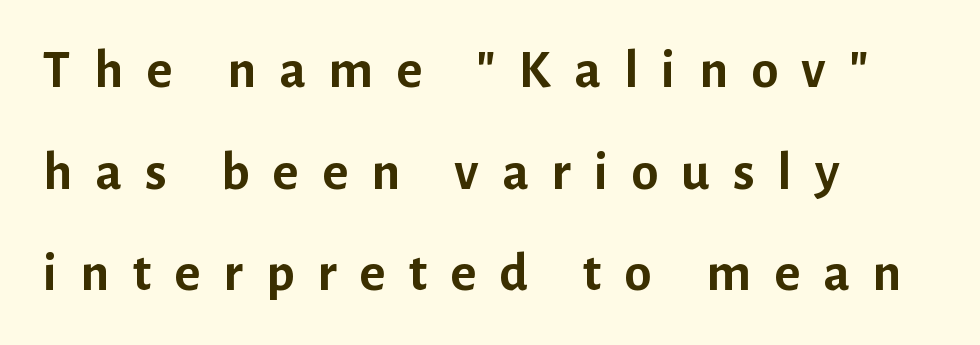
The image shows 55 px semibold sans-serif type, upright; set left-aligned, line spacing 1.85x, unusually wide letter spacing (+0.42 em), not underlined; low stroke contrast and a medium x-height.
